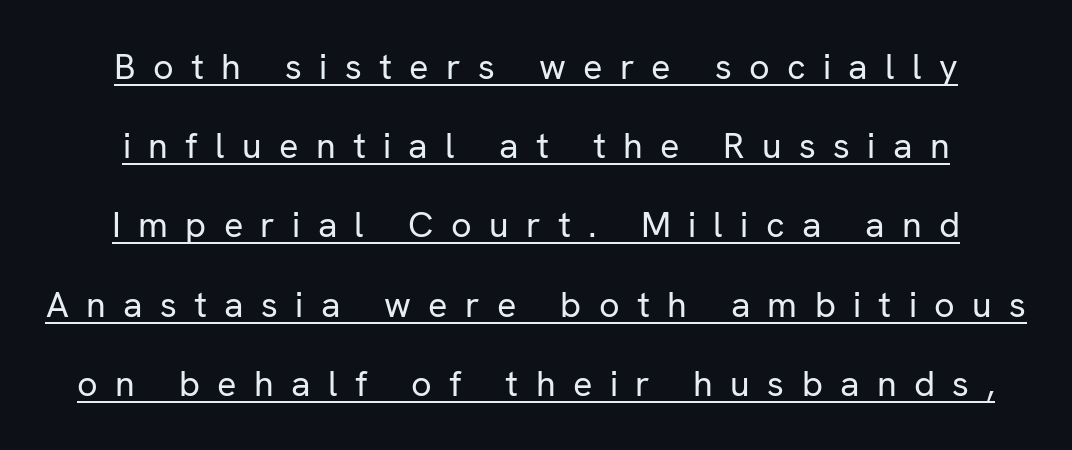
The image shows 36 px regular-weight sans-serif type, upright; set loose line spacing (2.2x), unusually wide letter spacing (+0.48 em), underlined; low stroke contrast and a medium x-height.
